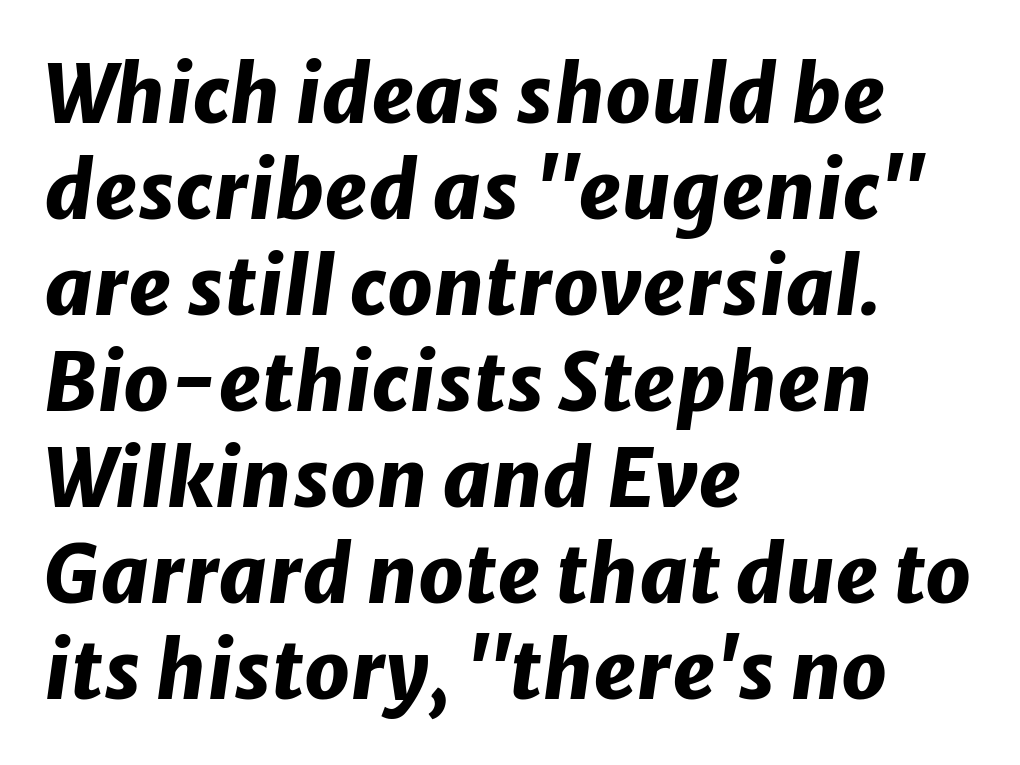
The image shows 80 px heavy type, italic (leaning right); set left-aligned, line spacing 1.2x, normal letter spacing, not underlined; low stroke contrast and a medium x-height.
